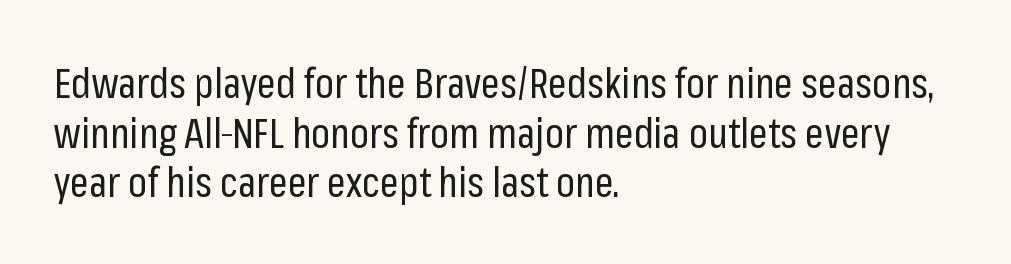
Q: Is the text bold? A: No.
Q: Is the text italic (slanted)? A: No, it is upright.
Q: Is the typeface a serif or a sans-serif typeface? A: Sans-serif.
Q: Is the text underlined? A: No.
Q: How is the paragraph aligned? A: Left-aligned.
Q: Is the spacing between letters normal or unusually wide? A: Normal.
Q: Width (condensed, normal, or wide)? A: Condensed.
Q: Stroke contrast? A: Low.
Q: x-height? A: Medium.
Q: Monospaced? A: No.
